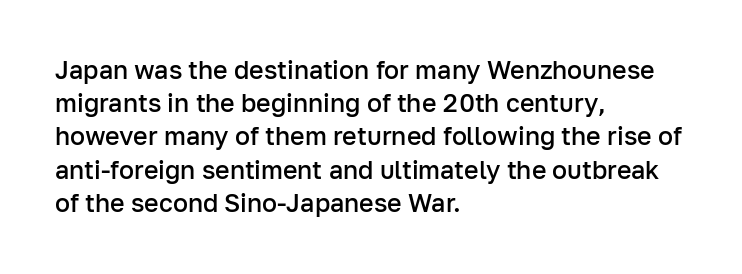
The image shows 25 px text type, upright; set left-aligned, normal line spacing (1.33x), normal letter spacing, not underlined.
